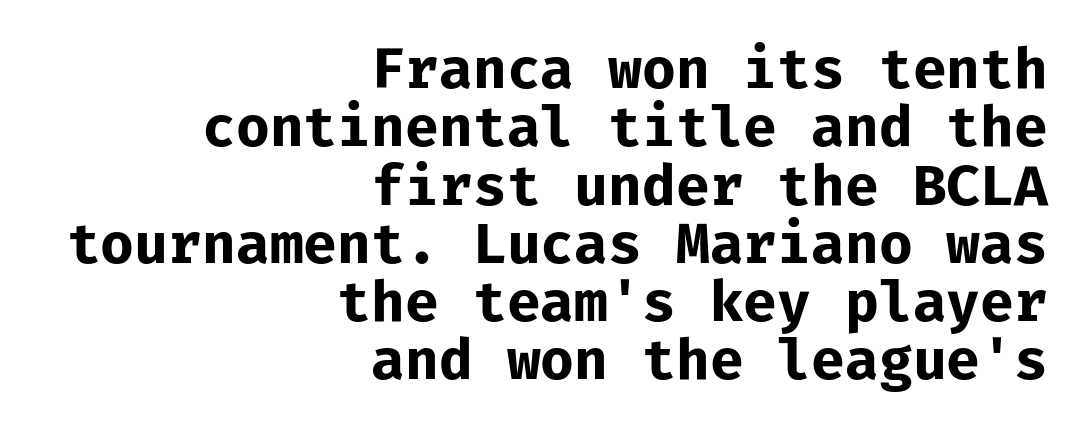
The image shows 55 px bold sans-serif type, upright, monospaced; set right-aligned, tight line spacing (1.06x), normal letter spacing, not underlined; low stroke contrast and a medium x-height.
